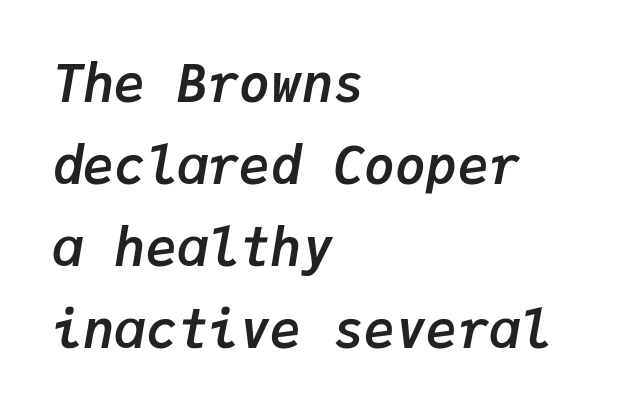
This block has exactly the height ordinary leading produces. Style check: oblique. The rendering keeps characters at their native spacing. This sample is left-justified, so line endings fall wherever the words run out.
